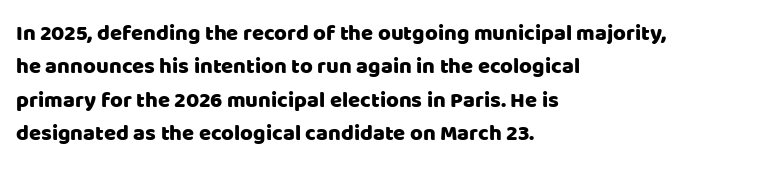
Q: Is the text italic (slanted)? A: No, it is upright.
Q: Is the text underlined? A: No.
Q: How is the paragraph aligned? A: Left-aligned.
Q: Is the spacing between letters normal or unusually wide? A: Normal.
Q: Is the spacing between lines tight, normal or loose? A: Normal.
